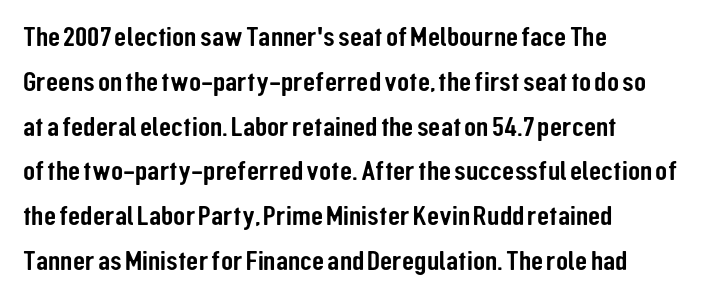
The image shows 28 px condensed sans-serif type, upright; set left-aligned, normal line spacing (1.6x), normal letter spacing, not underlined; low stroke contrast and a medium x-height.
